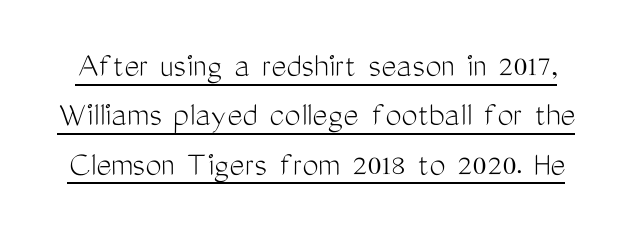
Students, observe the line beneath the letters — that is underlining. The block of text has a typical density, with ordinary space between rows. This is not heavy type; no bold has been used. There is no visible air inserted between adjacent glyphs. You can tell from the bare stems that sans-serif type was used. The face used here is proportionally spaced, like ordinary book or web type.
